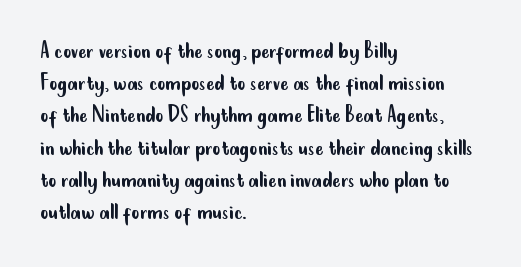
These lines keep a tight, regular rhythm from letter to letter. This sample is left-justified, so line endings fall wherever the words run out. The space between consecutive lines is moderate. Do the letters lean? They stand straight. The passage shown is not underscored anywhere. Stems and bowls with no extra thickness — not bold.
